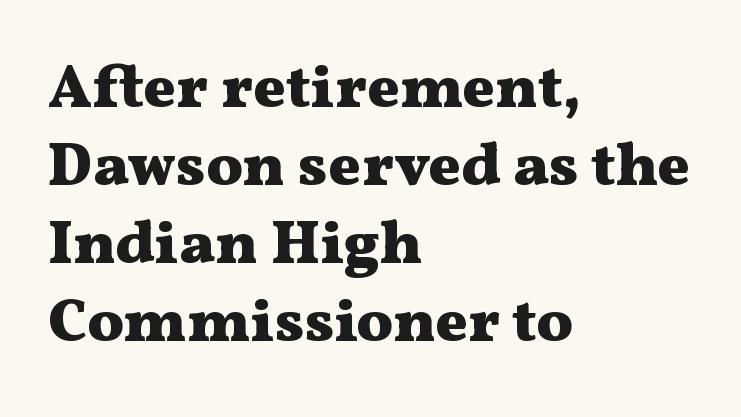
Q: Is the text bold? A: Yes.
Q: Is the text italic (slanted)? A: No, it is upright.
Q: Is the typeface a serif or a sans-serif typeface? A: Serif.
Q: Is the text underlined? A: No.
Q: How is the paragraph aligned? A: Left-aligned.
Q: Is the spacing between letters normal or unusually wide? A: Normal.
Q: Is the spacing between lines tight, normal or loose? A: Normal.
Q: Width (condensed, normal, or wide)? A: Wide.
Q: Stroke contrast? A: Medium.
Q: x-height? A: Medium.
Q: Monospaced? A: No.
